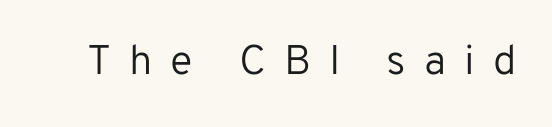
{"serif": "no", "italic": "no", "bold": "no", "weight": "regular", "width": "normal", "stroke_contrast": "low", "x_height": "medium", "monospaced": "no", "underline": "no", "letter_spacing": "wide", "letter_spacing_em": 0.43, "glyph_px": 42}
